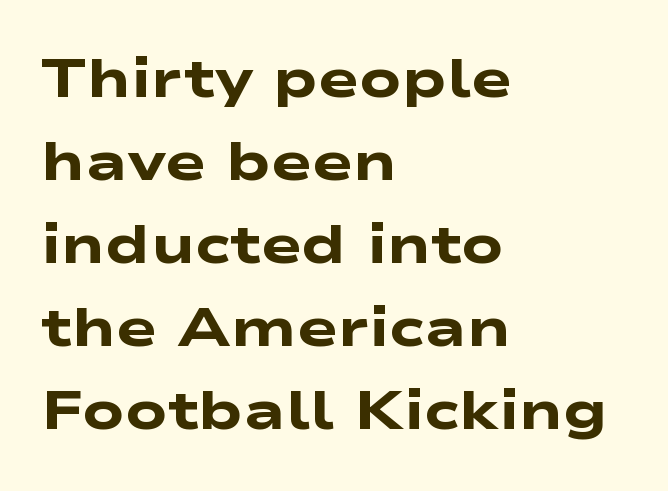
{"serif": "no", "bold": "yes", "weight": "heavy", "width": "wide", "stroke_contrast": "low", "x_height": "medium", "monospaced": "no", "underline": "no", "align": "left", "line_spacing": "normal", "line_spacing_ratio": 1.51, "letter_spacing": "normal", "letter_spacing_em": 0.0, "glyph_px": 55}
